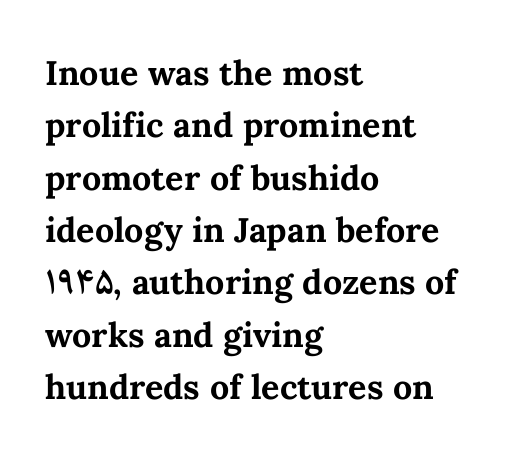
{"italic": "no", "bold": "yes", "weight": "bold", "width": "normal", "stroke_contrast": "medium", "x_height": "medium", "monospaced": "no", "underline": "no", "align": "left", "line_spacing": "normal", "line_spacing_ratio": 1.54, "letter_spacing": "normal", "letter_spacing_em": 0.0, "glyph_px": 34}
